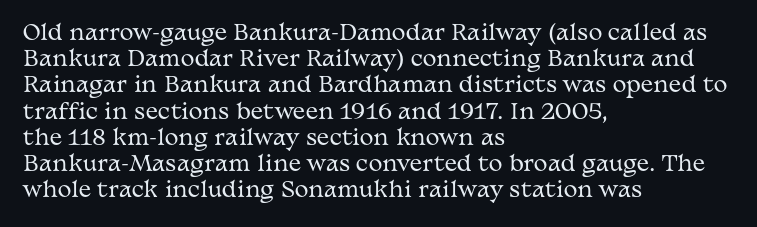
{"italic": "no", "bold": "no", "underline": "no", "align": "left", "line_spacing": "normal", "line_spacing_ratio": 1.25, "letter_spacing": "normal", "letter_spacing_em": 0.0, "glyph_px": 21}
